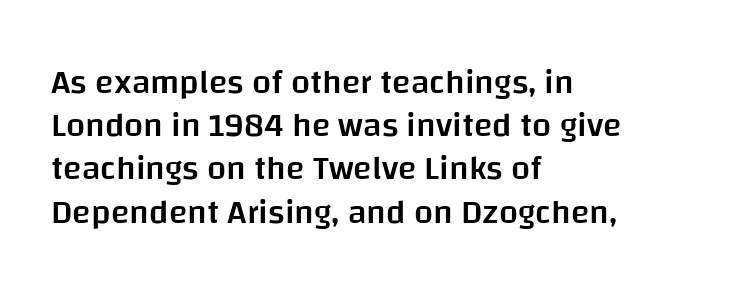
Ascenders rise straight up at ninety degrees. Stroke thickness is moderately raised; the sample reads as semibold. Typeset ragged right — the left edge is the straight one. Proportional: the letters do not fall into vertical columns. The strip under each line holds only bare page.
